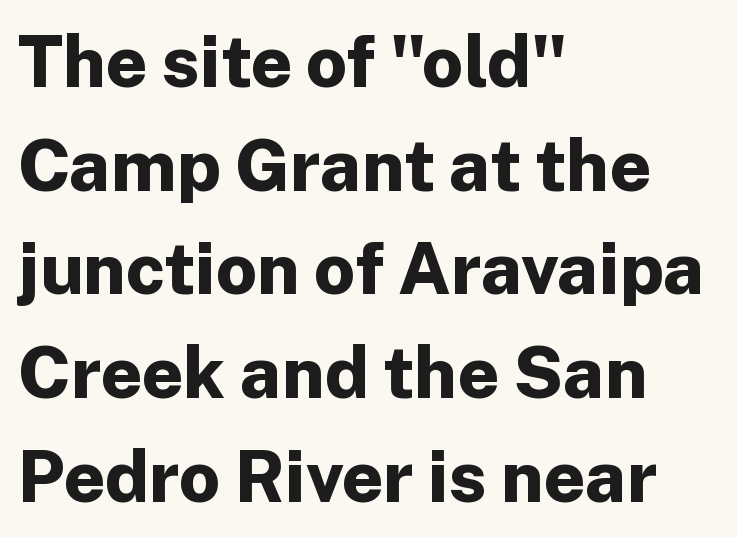
{"serif": "no", "italic": "no", "bold": "yes", "weight": "bold", "width": "normal", "stroke_contrast": "low", "x_height": "medium", "monospaced": "no", "underline": "no", "align": "left", "line_spacing": "normal", "line_spacing_ratio": 1.44, "letter_spacing": "normal", "letter_spacing_em": 0.0, "glyph_px": 72}
